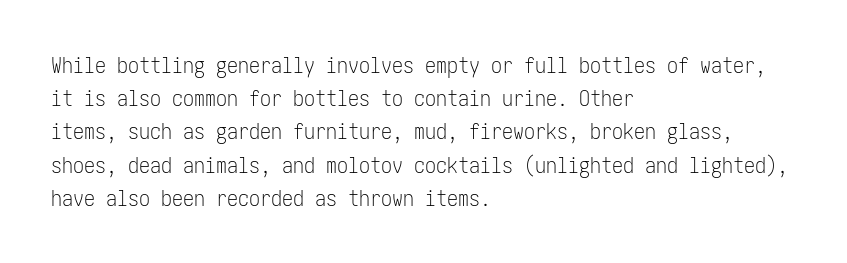
The image shows 22 px text type, upright; set left-aligned, normal line spacing (1.51x), normal letter spacing, not underlined.
